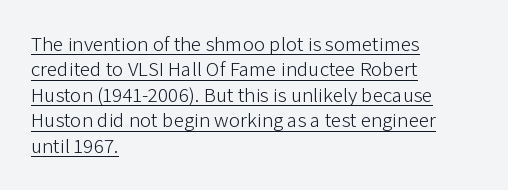
Q: Is the text bold? A: No.
Q: Is the text italic (slanted)? A: No, it is upright.
Q: Is the text underlined? A: Yes.
Q: How is the paragraph aligned? A: Left-aligned.
Q: Is the spacing between letters normal or unusually wide? A: Normal.
